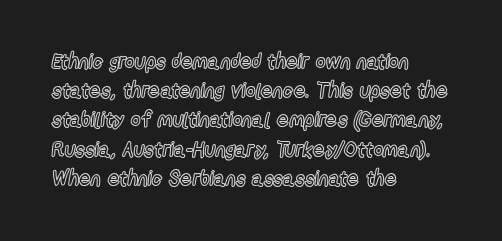
Each word holds together tightly as a unit, with standard inter-letter gaps. Left-aligned paragraph, ragged on the right. The vertical gap from one line to the next is medium. Check the space under the baseline: it is left empty.
